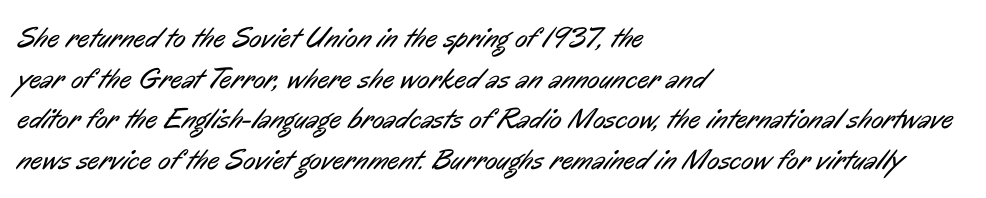
This rendering features lettering with no underline. How are the letters spaced? Ordinarily, with no added tracking. Regular leading. The text was rendered using a sans face with plain stroke endings. The lines in this sample share a left origin and differ only in where they stop.
